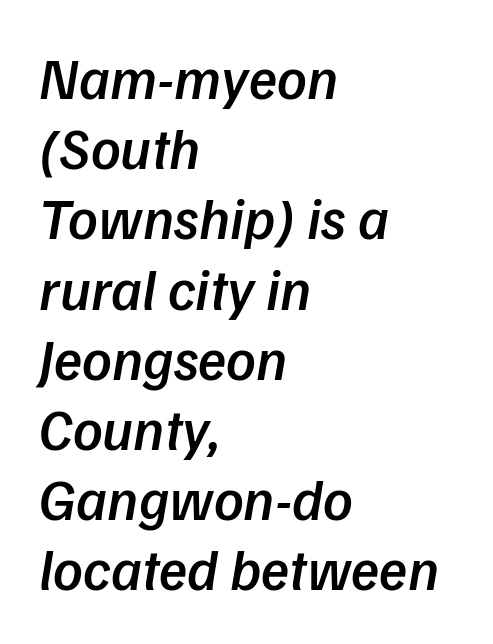
Q: Is the text bold? A: Semi-bold.
Q: Is the text italic (slanted)? A: Yes, it leans right by about 9 degrees.
Q: Is the text underlined? A: No.
Q: How is the paragraph aligned? A: Left-aligned.
Q: Is the spacing between letters normal or unusually wide? A: Normal.
Q: Width (condensed, normal, or wide)? A: Normal.
Q: Stroke contrast? A: Low.
Q: x-height? A: Medium.
Q: Monospaced? A: No.
